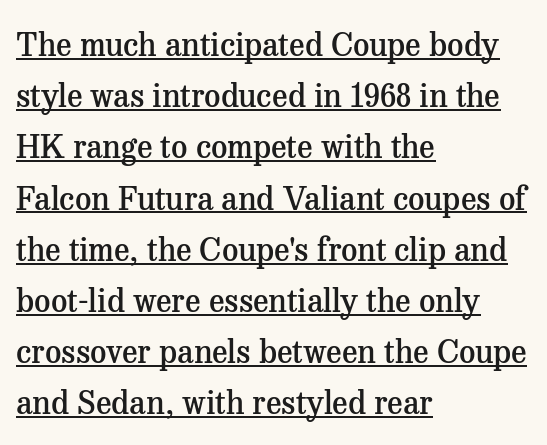
Character widths vary here, with narrow letters taking less room than wide ones. Underlining? Definitely there. Ascenders rise straight up at ninety degrees. The characters display serif detailing at their extremities. This is moderately heavy type, rendered in semibold. The rows are spaced the way most documents space them.
